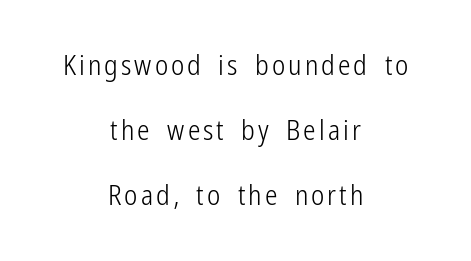
A typesetter would mark this as roman, not italic. Nothing sits at the stroke ends, so this counts as sans-serif. The specimen omits any rule beneath the text block's lines. The weight tops out at a normal text grade. Horizontal alignment here is central, giving a formal, balanced look. Spacing verdict: proportional, widths tailored to each character.
